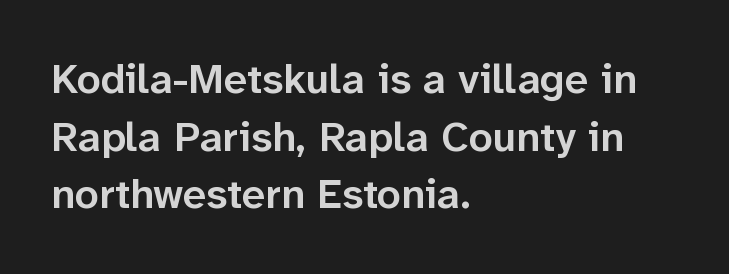
Inter-character spacing is left at the font's built-in metrics. In CSS terms this would be text-align: left. Reading down the column, the eye jumps a familiar distance to each next line. The rendering uses a semibold face; strokes are thickened but not to full bold. Is there any slant? The stems are plumb.
